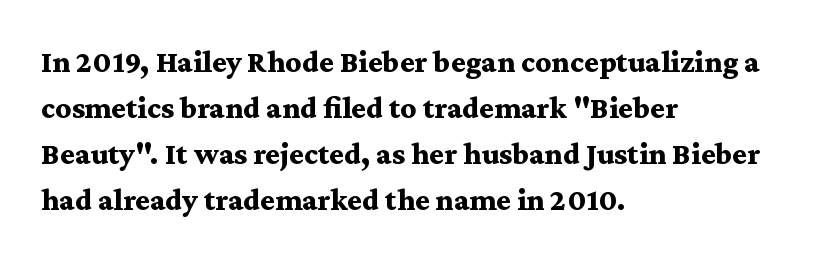
{"serif": "yes", "italic": "no", "bold": "yes", "weight": "bold", "width": "wide", "stroke_contrast": "medium", "x_height": "medium", "monospaced": "no", "underline": "no", "align": "left", "line_spacing": "normal", "line_spacing_ratio": 1.48, "letter_spacing": "normal", "letter_spacing_em": 0.0, "glyph_px": 31}
